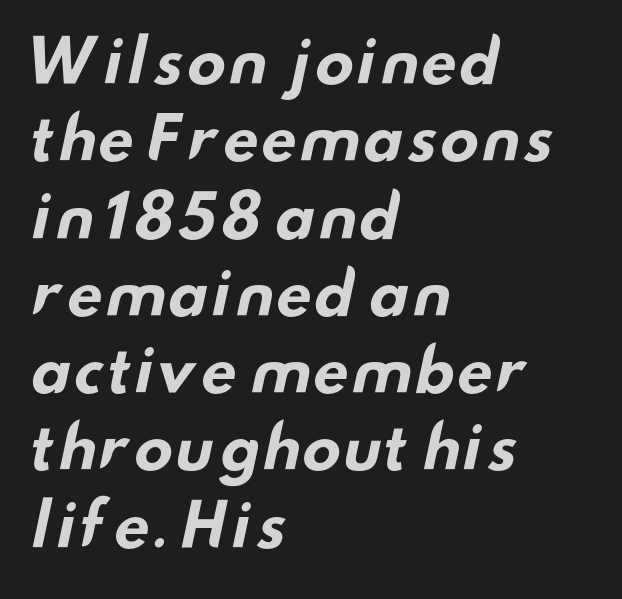
{"serif": "no", "bold": "yes", "weight": "bold", "width": "wide", "stroke_contrast": "low", "x_height": "small", "monospaced": "no", "underline": "no", "align": "left", "line_spacing": "normal", "line_spacing_ratio": 1.31, "letter_spacing": "normal", "letter_spacing_em": 0.0, "glyph_px": 59}
